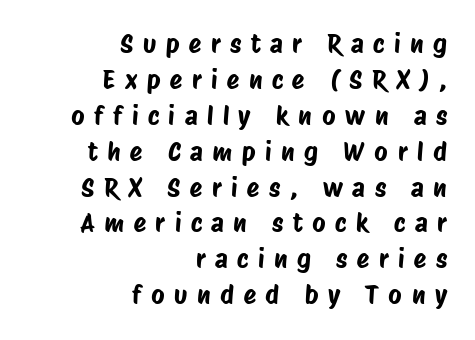
Q: Is the text underlined? A: No.
Q: How is the paragraph aligned? A: Right-aligned.
Q: Is the spacing between letters normal or unusually wide? A: Unusually wide.
Q: Is the spacing between lines tight, normal or loose? A: Normal.
